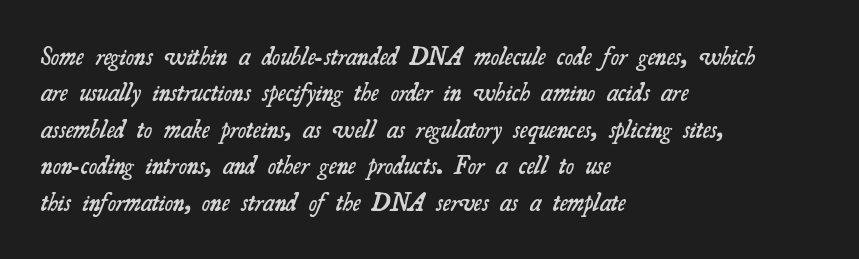
The rendering keeps characters at their native spacing. The rendering uses a moderate line-height, typical for paragraphs. The typesetting leans somewhat heavy: a semibold. Bare-footed words on every line.
